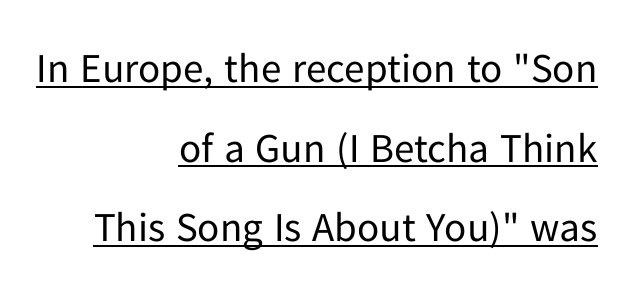
{"serif": "no", "italic": "no", "bold": "no", "weight": "regular", "width": "normal", "stroke_contrast": "low", "x_height": "medium", "monospaced": "no", "underline": "yes", "align": "right", "line_spacing": "loose", "line_spacing_ratio": 1.94, "letter_spacing": "normal", "letter_spacing_em": 0.0, "glyph_px": 41}
